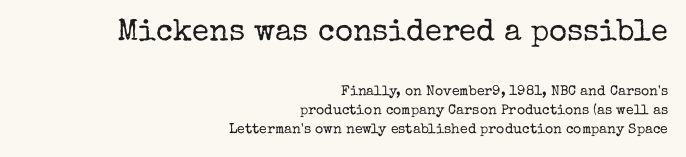
Q: Is the text bold? A: No.
Q: Is the text italic (slanted)? A: No, it is upright.
Q: Is the typeface a serif or a sans-serif typeface? A: Serif.
Q: Is the text underlined? A: No.
Q: How is the paragraph aligned? A: Right-aligned.
Q: Is the spacing between letters normal or unusually wide? A: Normal.
Q: Is the spacing between lines tight, normal or loose? A: Normal.
Q: Which block of text is set in a larger size, the first (top) or the second (bottom)? A: The first (top) one.
Q: Width (condensed, normal, or wide)? A: Normal.
Q: Stroke contrast? A: Low.
Q: x-height? A: Medium.
Q: Monospaced? A: No.
